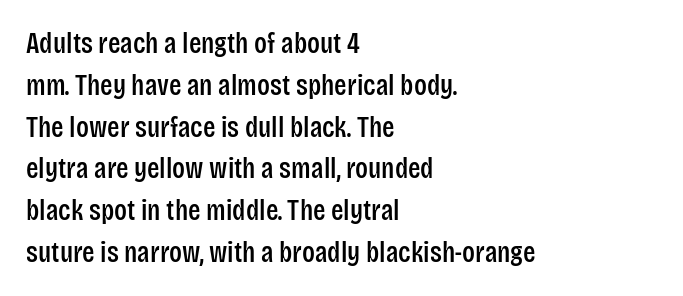
Q: Is the text italic (slanted)? A: No, it is upright.
Q: Is the typeface a serif or a sans-serif typeface? A: Sans-serif.
Q: Is the text underlined? A: No.
Q: How is the paragraph aligned? A: Left-aligned.
Q: Is the spacing between letters normal or unusually wide? A: Normal.
Q: Is the spacing between lines tight, normal or loose? A: Normal.
Q: Width (condensed, normal, or wide)? A: Condensed.
Q: Stroke contrast? A: Low.
Q: x-height? A: Large.
Q: Monospaced? A: No.
